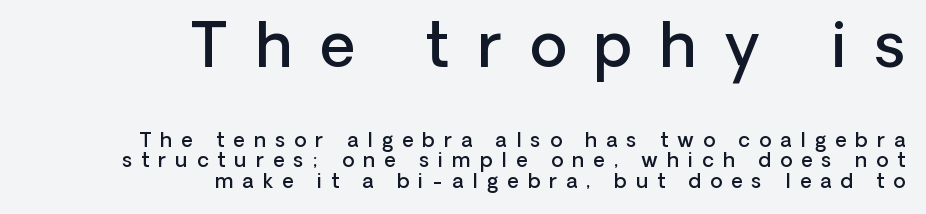
Q: Is the text bold? A: Semi-bold.
Q: Is the text italic (slanted)? A: No, it is upright.
Q: Is the typeface a serif or a sans-serif typeface? A: Sans-serif.
Q: Is the text underlined? A: No.
Q: How is the paragraph aligned? A: Right-aligned.
Q: Is the spacing between letters normal or unusually wide? A: Unusually wide.
Q: Is the spacing between lines tight, normal or loose? A: Tight.
Q: Which block of text is set in a larger size, the first (top) or the second (bottom)? A: The first (top) one.
Q: Width (condensed, normal, or wide)? A: Normal.
Q: Stroke contrast? A: Low.
Q: x-height? A: Medium.
Q: Monospaced? A: No.
